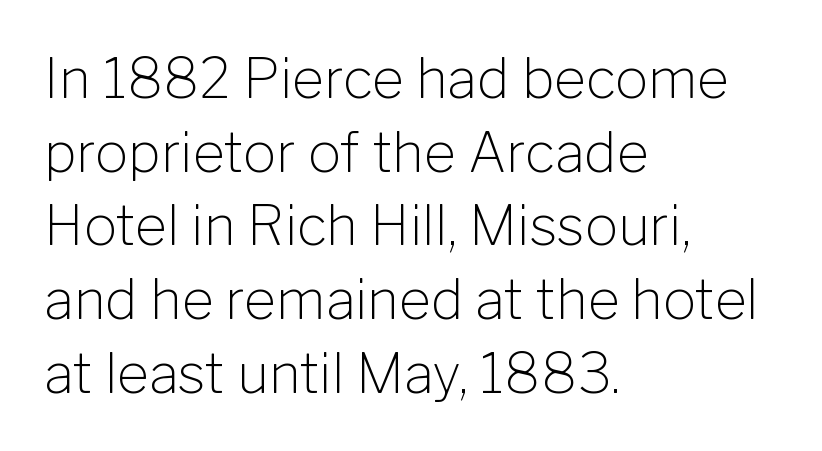
Q: Is the text bold? A: No.
Q: Is the text italic (slanted)? A: No, it is upright.
Q: Is the typeface a serif or a sans-serif typeface? A: Sans-serif.
Q: Is the text underlined? A: No.
Q: How is the paragraph aligned? A: Left-aligned.
Q: Is the spacing between letters normal or unusually wide? A: Normal.
Q: Is the spacing between lines tight, normal or loose? A: Normal.
Q: Width (condensed, normal, or wide)? A: Normal.
Q: Stroke contrast? A: Low.
Q: x-height? A: Medium.
Q: Monospaced? A: No.
